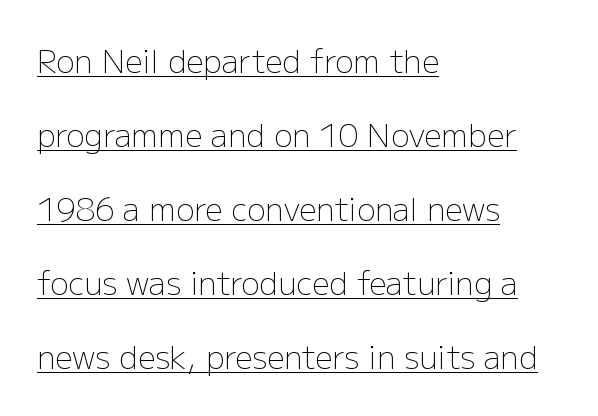
The type is set solid horizontally, with unmodified tracking. A baseline rule has been typeset under these characters. Weight class: somewhere from thin through regular. The typography opts for an upright posture over an oblique one. This is sans-serif lettering, the kind often seen on screens and signage.
